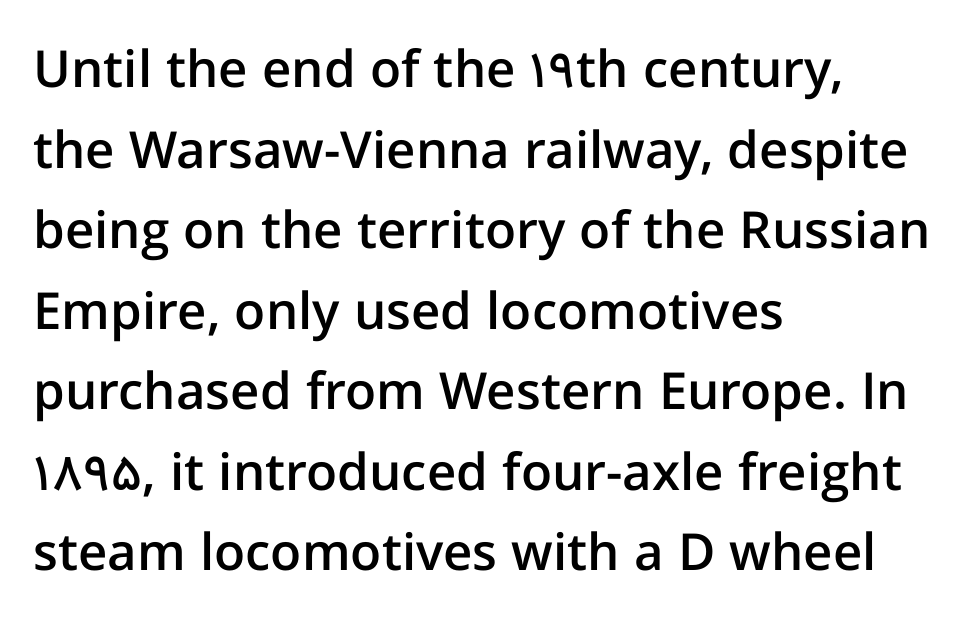
{"serif": "no", "italic": "no", "bold": "semi", "weight": "semibold", "width": "normal", "stroke_contrast": "low", "x_height": "medium", "monospaced": "no", "underline": "no", "align": "left", "line_spacing": "normal", "line_spacing_ratio": 1.58, "letter_spacing": "normal", "letter_spacing_em": 0.0, "glyph_px": 51}
